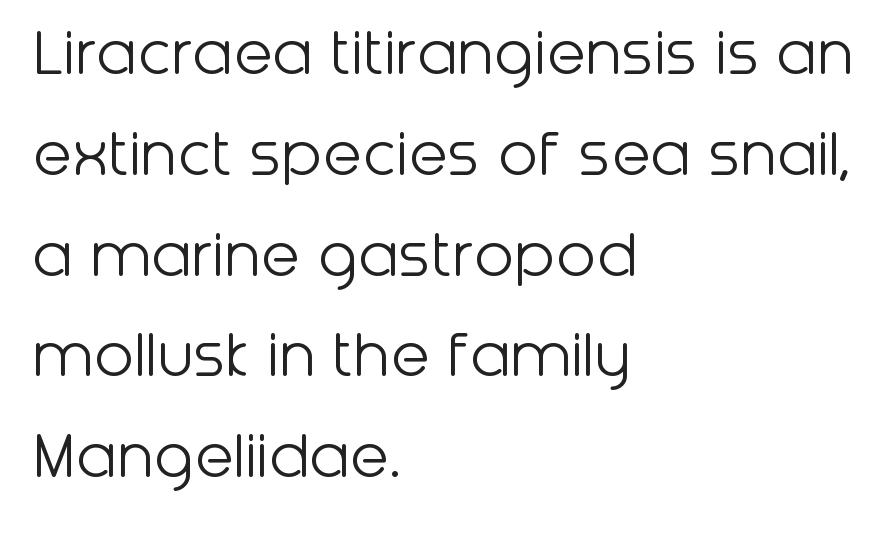
The face used here is rendered with its standard letterfit. The passage shown is typed in a proportional face where columns would drift. The typesetter chose a ragged-right arrangement here. No extra ink here — the face is not bold.
